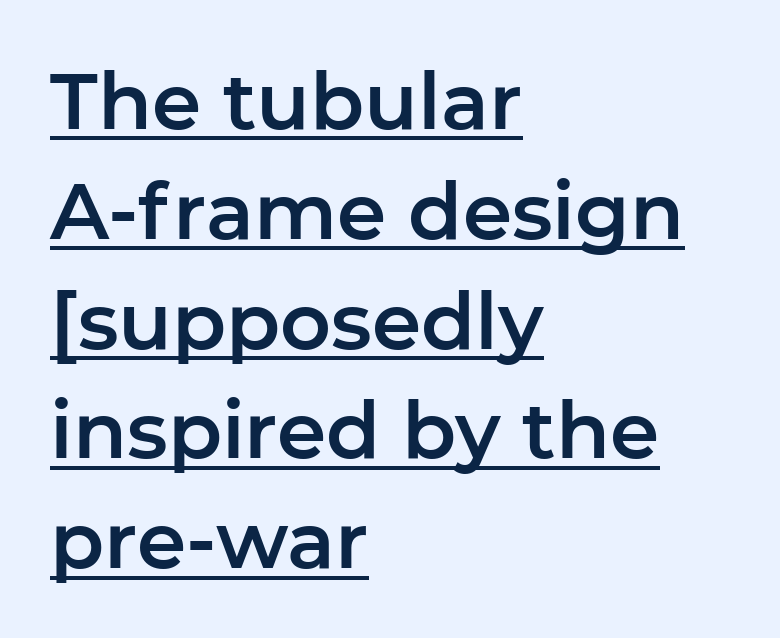
The image shows 79 px sans-serif type, upright; set left-aligned, normal line spacing (1.39x), normal letter spacing, underlined; low stroke contrast and a medium x-height.
